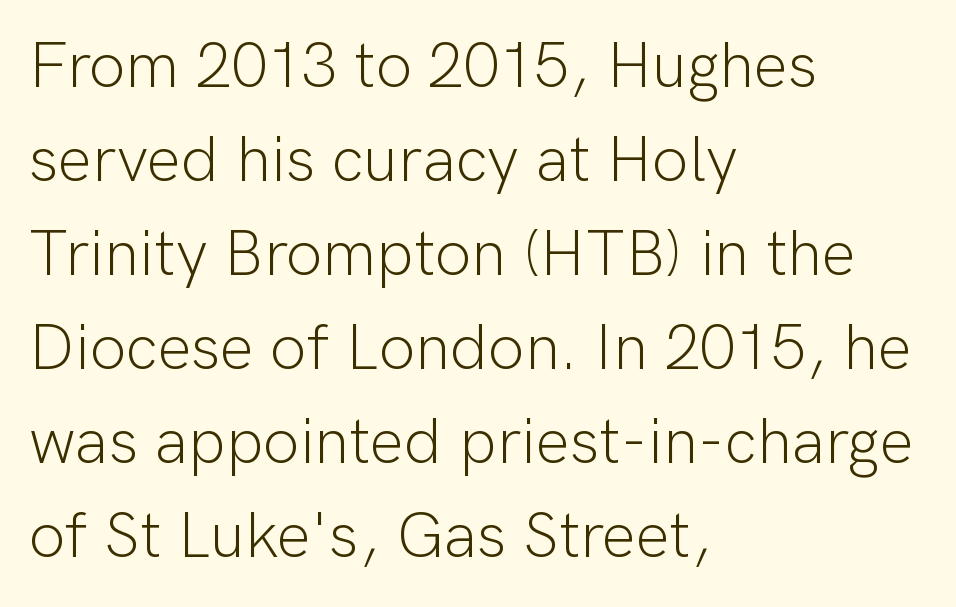
The image shows 64 px light sans-serif type, upright; set left-aligned, normal line spacing (1.47x), normal letter spacing, not underlined; low stroke contrast and a medium x-height.
